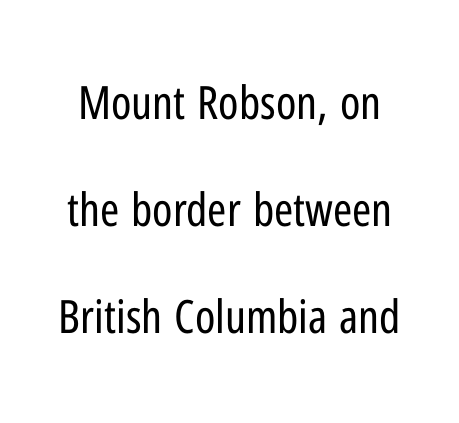
{"serif": "no", "italic": "no", "bold": "no", "weight": "regular", "width": "condensed", "stroke_contrast": "low", "x_height": "medium", "monospaced": "no", "underline": "no", "line_spacing": "loose", "line_spacing_ratio": 2.33, "letter_spacing": "normal", "letter_spacing_em": 0.0, "glyph_px": 46}
